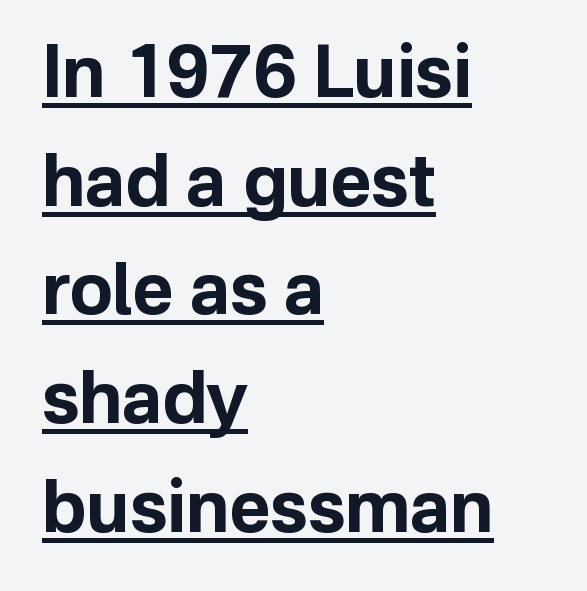
The image shows 71 px bold sans-serif type, upright; set left-aligned, normal line spacing (1.53x), normal letter spacing, underlined; low stroke contrast and a medium x-height.
